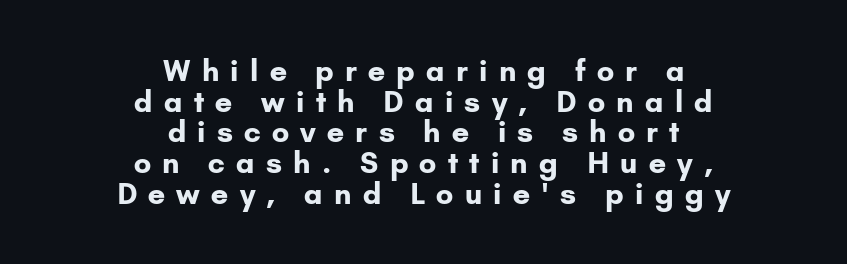
The paragraph shown floats in the horizontal middle. What stands out about the letter spacing? Its width — letters are far apart. Strong, thick strokes mark this as bold type. Each row of text sits above clean, open space.
